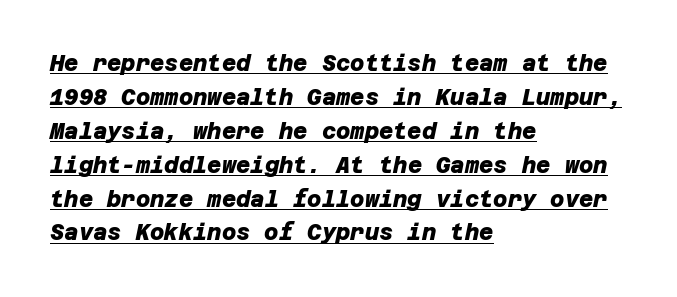
{"bold": "yes", "underline": "yes", "align": "left", "line_spacing": "normal", "line_spacing_ratio": 1.54, "letter_spacing": "normal", "letter_spacing_em": 0.0, "glyph_px": 22}
